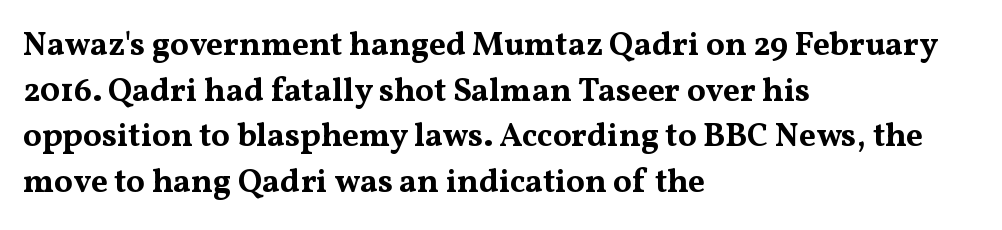
The image shows 33 px bold, wide serif type, upright; set left-aligned, normal line spacing (1.38x), normal letter spacing, not underlined; medium stroke contrast and a medium x-height.
